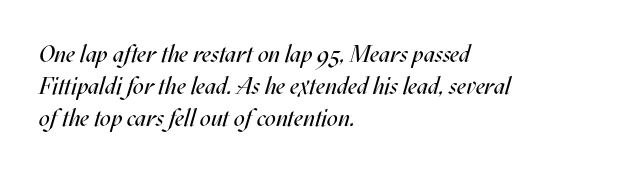
Italic? Definitely — the glyphs are oblique. Vertical spacing — default. The area under the type is left untouched. Horizontally, the lines are justified to the leading edge only. The tracking reads as untouched default to a designer's eye. On a weight scale, this lands at 450 or below.
